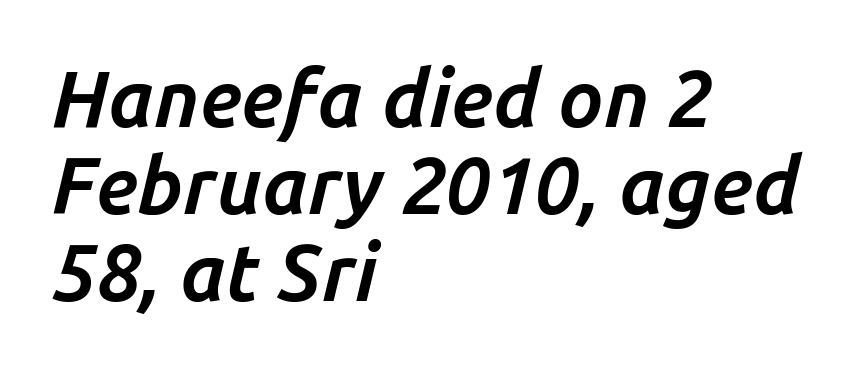
Is there much room between lines? No — they nearly touch. Varying glyph widths throughout — classic text-font behaviour. These lines carry a lot of weight — the face is fully bold. Which margin do the lines hug? The left one — the right edge is uneven. The letters sit at their default tracking, neither squeezed nor spread. Letters rest on an invisible, unmarked baseline.
